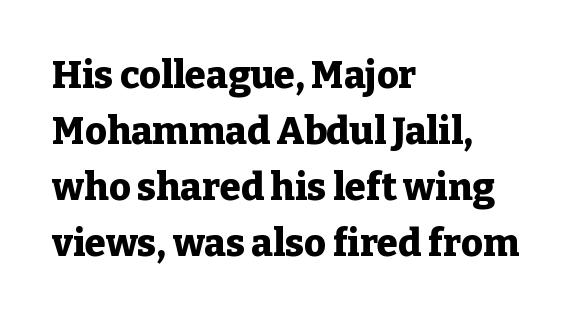
Little horizontal feet cap the strokes, marking this as serif type. Leading: standard. Line beginnings align vertically; line endings do not. Strong, thick strokes mark this as bold type. These lines are rendered in a variable-pitch font. Posture: straight, roman, zero tilt.
